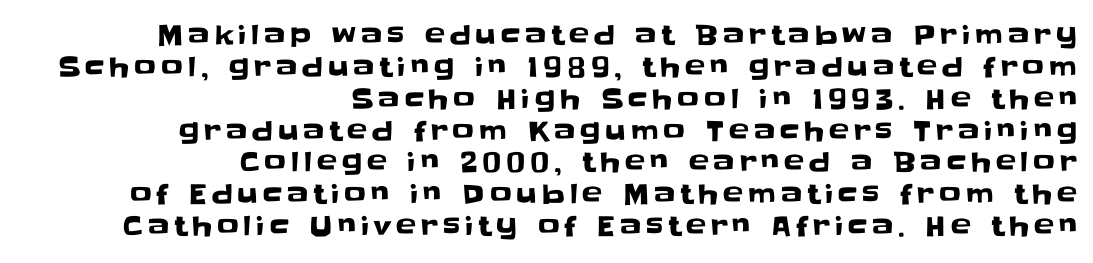
Check the space under the baseline: it is left empty. Italic? Not at all — the glyphs are vertical. Is the block centered? No — it sits flush against the right margin.
